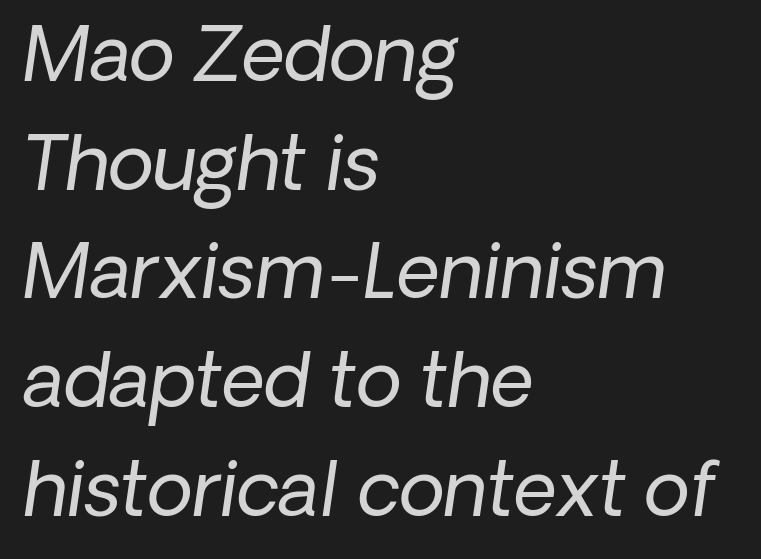
You could call the tracking neutral — neither tight nor loose. The paragraph shown leans on its left margin. These lines sit exactly where default settings would place them. A typesetter would call this proportional, since set widths differ per character. The text carries the slant typical of an italic or oblique font. Weight class: somewhere from thin through regular.
